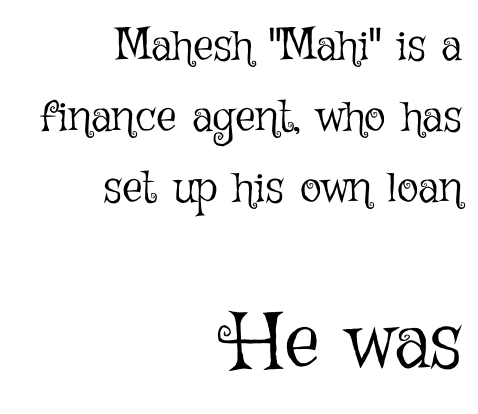
The rendering enlarges the type as you move from the upper chunk to the lower. Each letter keeps its own natural width here, so spacing adapts to shape. Notice how the passage keeps a crisp vertical edge on the right only. Standard letterfit; no display-style spreading of the glyphs. Evenly set lines give the paragraph a standard silhouette.
